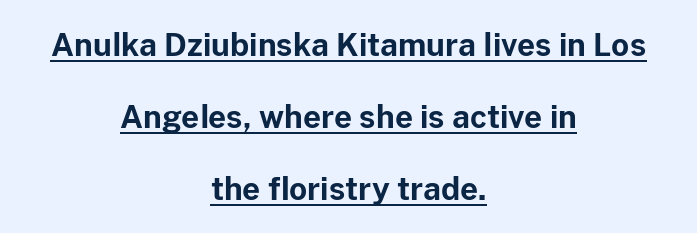
The image shows 31 px bold sans-serif type, upright; set centered, loose line spacing (2.32x), normal letter spacing, underlined; low stroke contrast and a medium x-height.
